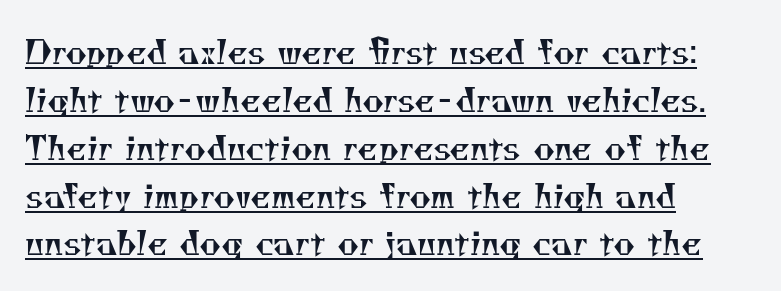
Each new line begins a customary step beneath the previous one. Weight: not bold — regular or lighter. The setting favours the left margin, as ordinary paragraphs usually do. The typeface chosen for these lines features serifs. Think of a printed novel: that variable character pitch is what you see here. Like a heading marked for emphasis, these lines bear an underscore.
